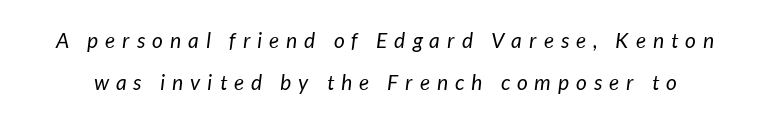
The image shows 21 px text type; set loose line spacing (1.98x), unusually wide letter spacing (+0.34 em), not underlined.
